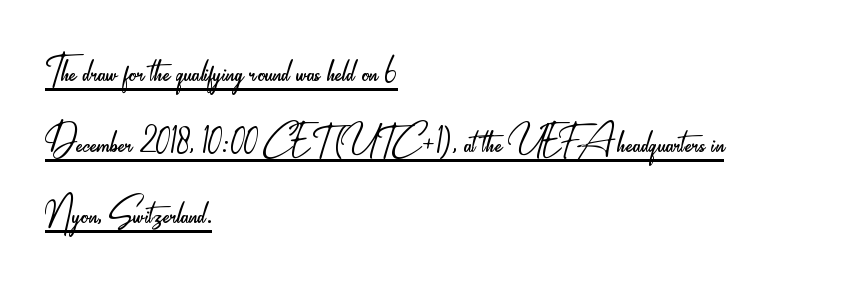
Summary of vertical rhythm: regular, with standard interline spacing. The type is set solid horizontally, with unmodified tracking. A continuous stroke trails under the words, as in a hyperlink. The weight tops out at a normal text grade. Look at the bottom of the vertical strokes: they stop flat, with no serifs.
